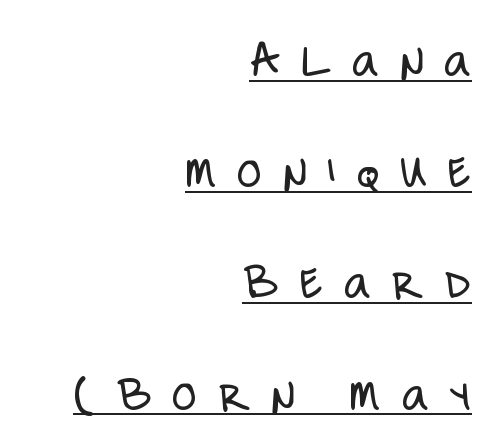
{"serif": "no", "italic": "no", "bold": "no", "weight": "light", "width": "condensed", "stroke_contrast": "low", "x_height": "large", "monospaced": "no", "underline": "yes", "align": "right", "line_spacing": "loose", "line_spacing_ratio": 2.18, "letter_spacing": "wide", "letter_spacing_em": 0.41, "glyph_px": 51}
